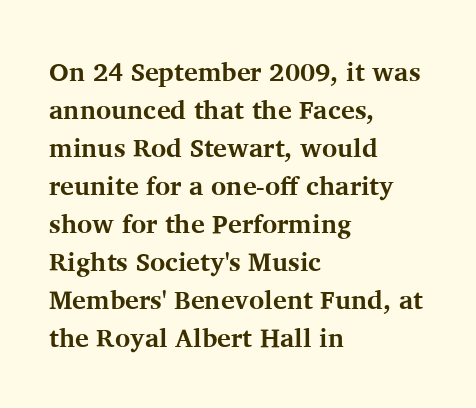
The image shows 26 px bold type, upright; set left-aligned, normal line spacing (1.46x), normal letter spacing, not underlined.
